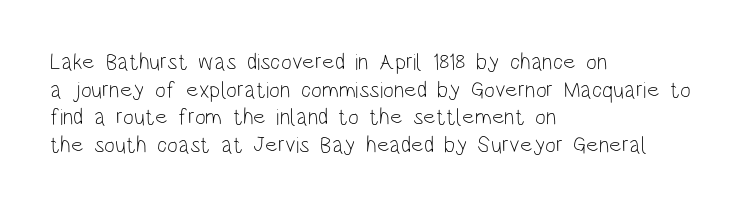
Unlike italic type, these characters show no tilt at all. The string is rendered with underlining switched off. The lines are quadded left. Tracking here is standard; glyphs follow each other at the usual distance. The letters look calm and open, with moderate or lighter stems.
